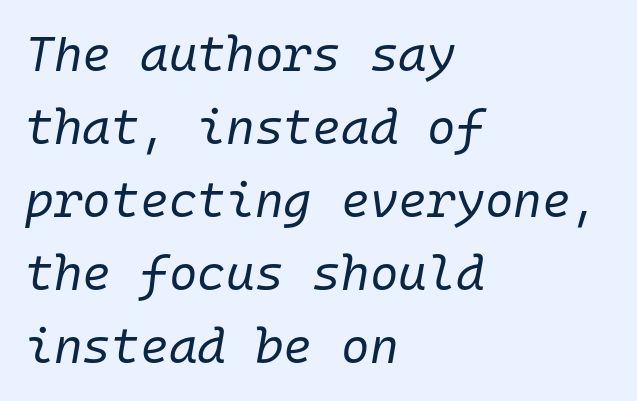
The image shows 49 px regular-weight type, italic (leaning right), monospaced; set left-aligned, normal line spacing (1.49x), normal letter spacing, not underlined; low stroke contrast and a medium x-height.
